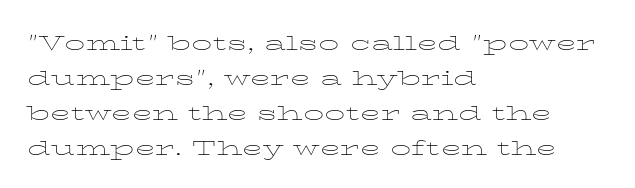
{"italic": "no", "bold": "no", "underline": "no", "align": "left", "line_spacing": "normal", "line_spacing_ratio": 1.3, "letter_spacing": "normal", "letter_spacing_em": 0.0, "glyph_px": 27}
